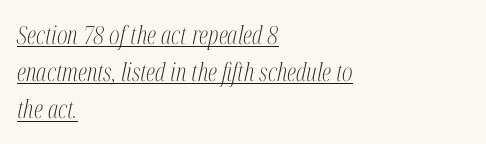
The typesetter has applied underlining to the passage shown. Rendered with sloped, italic letterforms. The paragraph has a hard left edge and a soft right edge. Vertical spacing — default.
